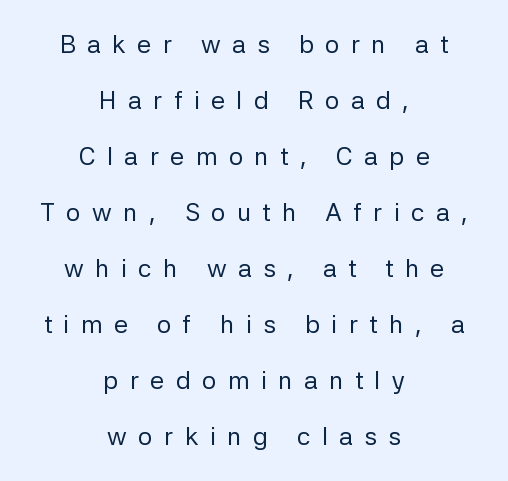
Q: Is the text bold? A: No.
Q: Is the text italic (slanted)? A: No, it is upright.
Q: Is the text underlined? A: No.
Q: How is the paragraph aligned? A: Centered.
Q: Is the spacing between letters normal or unusually wide? A: Unusually wide.
Q: Is the spacing between lines tight, normal or loose? A: Loose.
